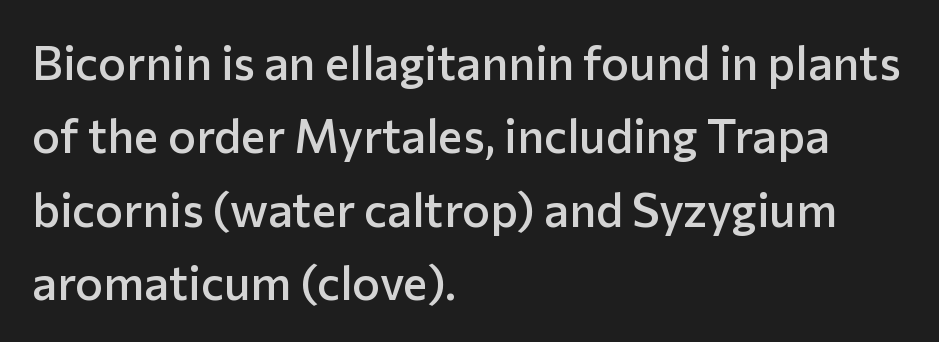
Think of a printed novel: that variable character pitch is what you see here. Is there much room between lines? A standard amount, neither cramped nor airy. A typesetter would mark this as roman, not italic. In terms of letterspacing, this is plain default setting.
